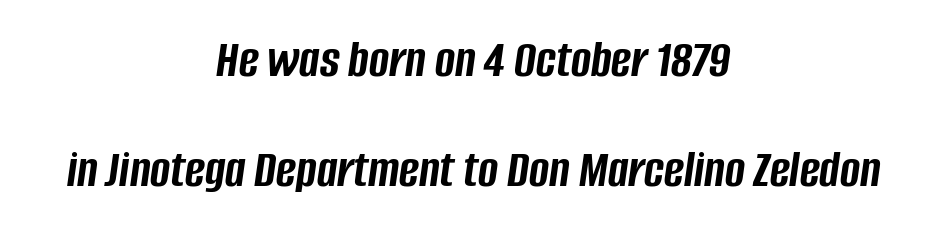
The image shows 54 px semibold, condensed type, italic (leaning right); set centered, loose line spacing (2.03x), normal letter spacing, not underlined; low stroke contrast and a large x-height.
